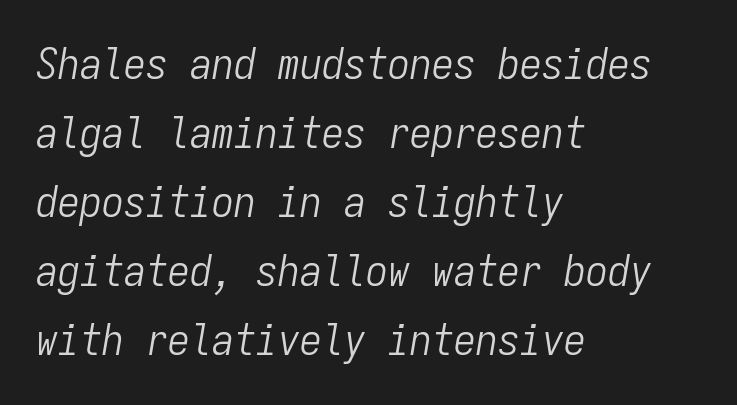
Q: Is the text bold? A: No.
Q: Is the text italic (slanted)? A: Yes, it leans right by about 9 degrees.
Q: Is the text underlined? A: No.
Q: How is the paragraph aligned? A: Left-aligned.
Q: Is the spacing between letters normal or unusually wide? A: Normal.
Q: Is the spacing between lines tight, normal or loose? A: Normal.
Q: Width (condensed, normal, or wide)? A: Condensed.
Q: Stroke contrast? A: Low.
Q: x-height? A: Medium.
Q: Monospaced? A: Yes.
